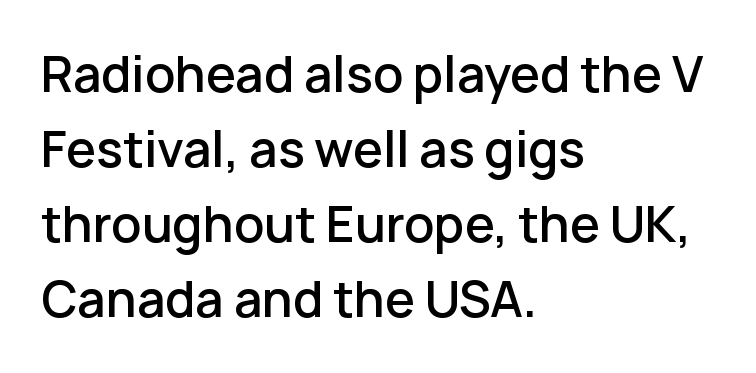
The image shows 48 px semibold sans-serif type, upright; set left-aligned, normal line spacing (1.56x), normal letter spacing, not underlined; low stroke contrast and a medium x-height.
